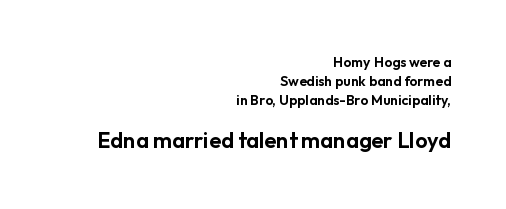
Q: Is the text italic (slanted)? A: No, it is upright.
Q: Is the text underlined? A: No.
Q: How is the paragraph aligned? A: Right-aligned.
Q: Is the spacing between letters normal or unusually wide? A: Normal.
Q: Is the spacing between lines tight, normal or loose? A: Normal.
Q: Which block of text is set in a larger size, the first (top) or the second (bottom)? A: The second (bottom) one.
